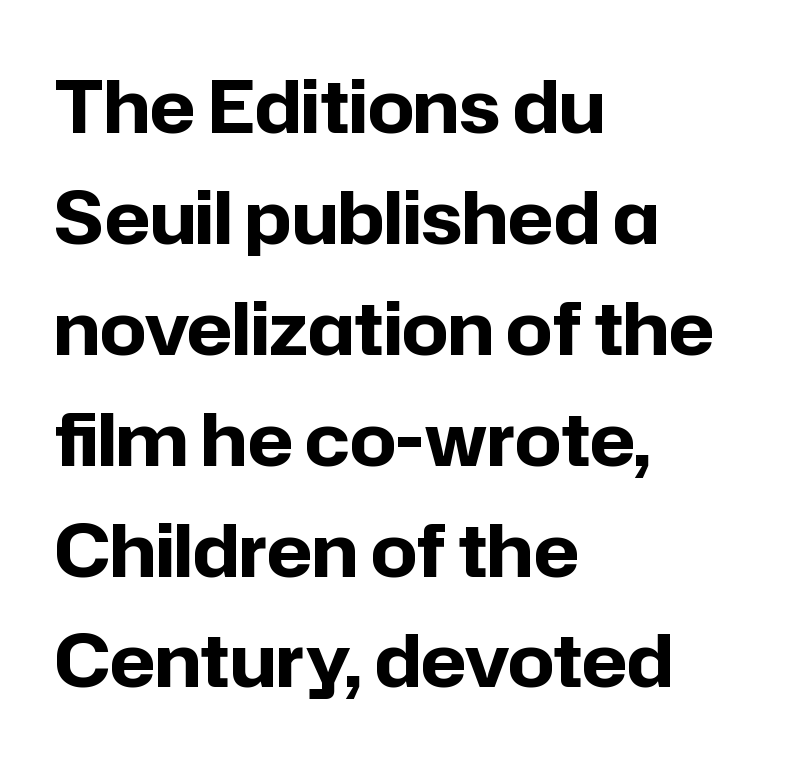
{"serif": "no", "italic": "no", "bold": "yes", "weight": "bold", "width": "normal", "stroke_contrast": "low", "x_height": "medium", "monospaced": "no", "underline": "no", "align": "left", "line_spacing": "normal", "line_spacing_ratio": 1.54, "letter_spacing": "normal", "letter_spacing_em": 0.0, "glyph_px": 72}
